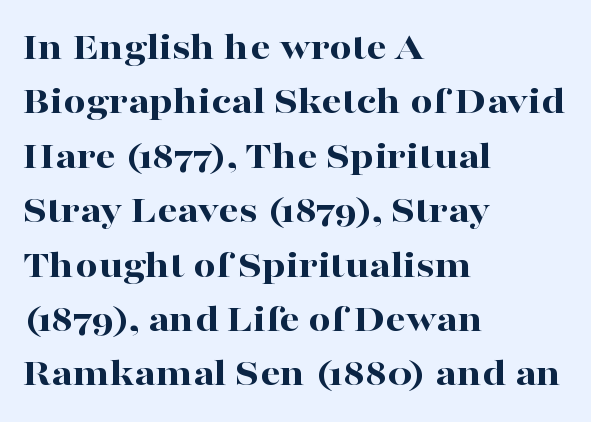
{"serif": "yes", "italic": "no", "bold": "yes", "weight": "bold", "width": "wide", "stroke_contrast": "high", "x_height": "medium", "monospaced": "no", "underline": "no", "align": "left", "line_spacing": "normal", "line_spacing_ratio": 1.36, "letter_spacing": "normal", "letter_spacing_em": 0.0, "glyph_px": 40}
